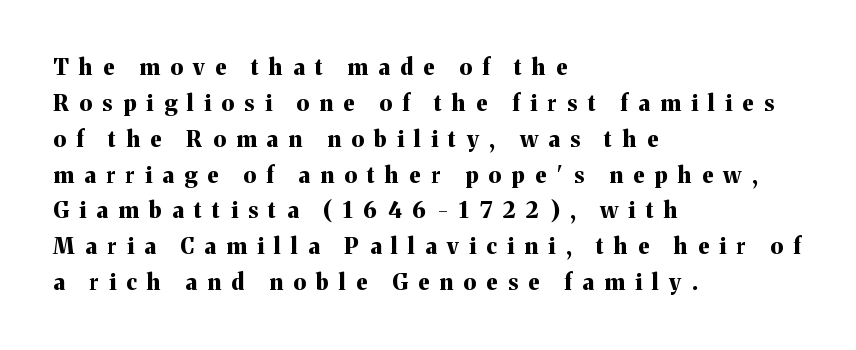
Q: Is the text bold? A: Yes.
Q: Is the text italic (slanted)? A: No, it is upright.
Q: Is the text underlined? A: No.
Q: How is the paragraph aligned? A: Left-aligned.
Q: Is the spacing between letters normal or unusually wide? A: Unusually wide.
Q: Is the spacing between lines tight, normal or loose? A: Normal.
